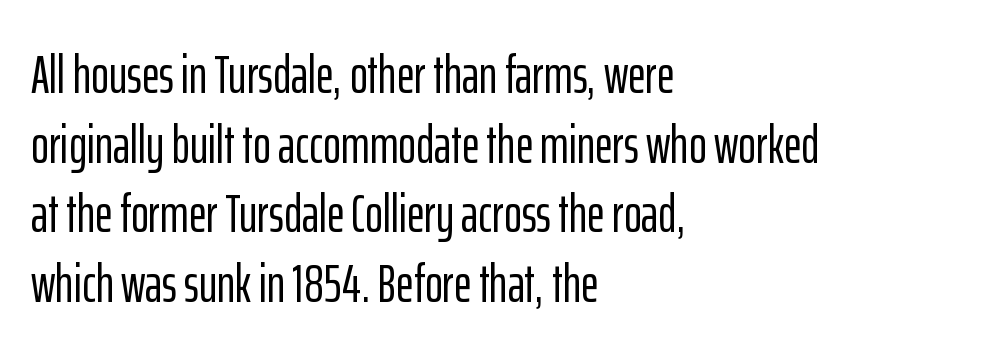
Spacing between characters is what you'd get straight out of the box. Lines of text with bare space underneath. Is there any slant? The stems are plumb. Evenly set lines give the paragraph a standard silhouette.
